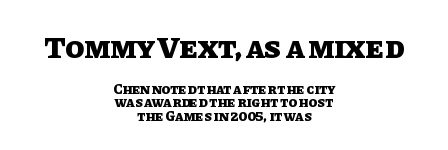
{"italic": "no", "bold": "yes", "weight": "heavy", "width": "normal", "stroke_contrast": "low", "x_height": "large", "monospaced": "no", "underline": "no", "align": "center", "line_spacing": "tight", "line_spacing_ratio": 0.97, "letter_spacing": "normal", "letter_spacing_em": 0.0, "larger_block": "first", "size_ratio": 2.21, "glyph_px": 31}
